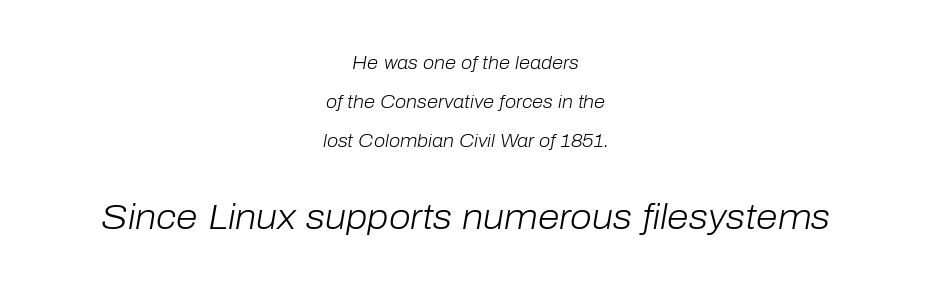
Caption: upper text group reduced, lower text group enlarged. Stroke thickness stays within the range of a standard reading face or lighter. What's the leading like? Stretched, with rows far apart. A typesetter would mark this as italic.
